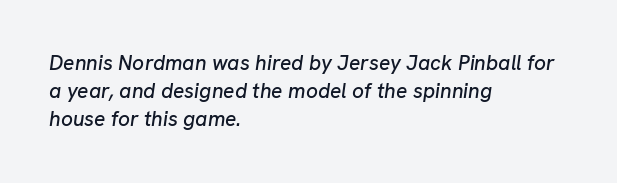
Q: Is the text italic (slanted)? A: Yes, it leans right by about 8 degrees.
Q: Is the text underlined? A: No.
Q: How is the paragraph aligned? A: Left-aligned.
Q: Is the spacing between letters normal or unusually wide? A: Normal.
Q: Is the spacing between lines tight, normal or loose? A: Normal.
